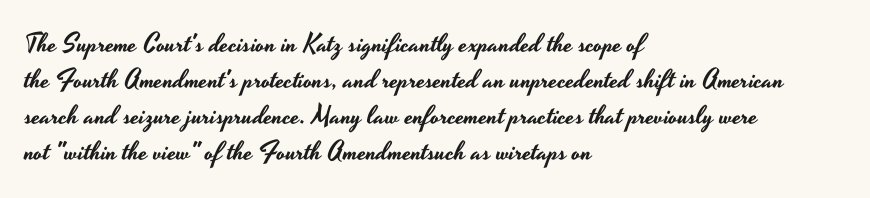
{"underline": "no", "align": "left", "line_spacing": "normal", "line_spacing_ratio": 1.39, "letter_spacing": "normal", "letter_spacing_em": 0.0, "glyph_px": 26}
